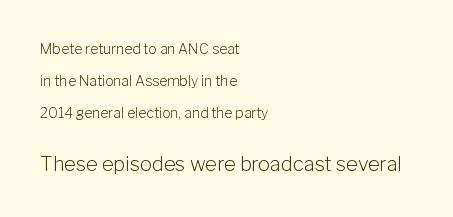
Characters remain perfectly vertical along every line. These lines keep a tight, regular rhythm from letter to letter. Rule under the text: the space is simply empty. If you measured baseline to baseline, you'd find a long distance.
